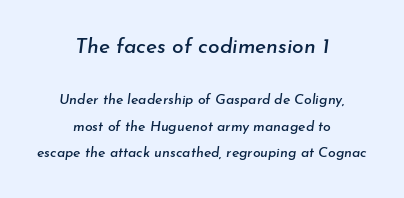
Q: Is the text italic (slanted)? A: Yes, it leans right by about 7 degrees.
Q: Is the text underlined? A: No.
Q: How is the paragraph aligned? A: Centered.
Q: Is the spacing between letters normal or unusually wide? A: Normal.
Q: Which block of text is set in a larger size, the first (top) or the second (bottom)? A: The first (top) one.
